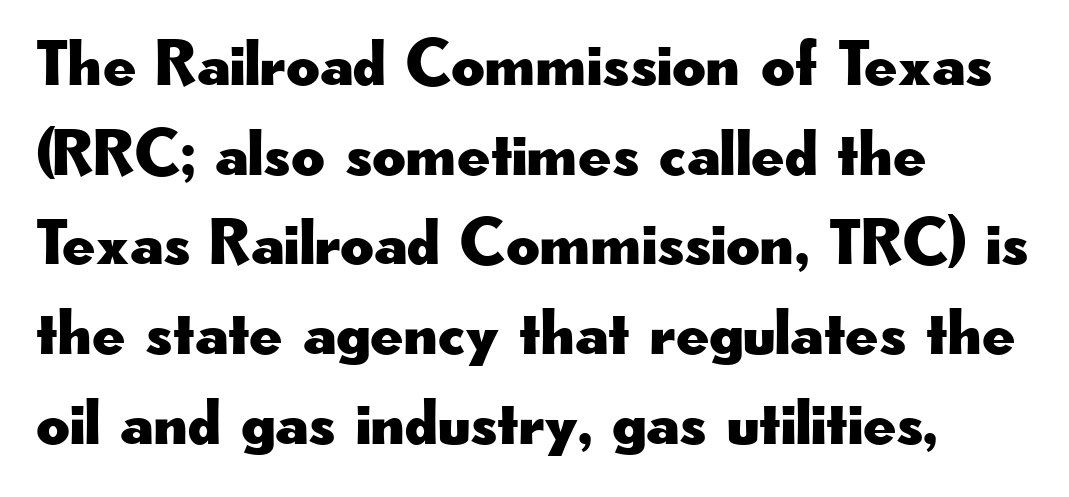
Q: Is the text italic (slanted)? A: No, it is upright.
Q: Is the typeface a serif or a sans-serif typeface? A: Sans-serif.
Q: Is the text underlined? A: No.
Q: How is the paragraph aligned? A: Left-aligned.
Q: Is the spacing between letters normal or unusually wide? A: Normal.
Q: Is the spacing between lines tight, normal or loose? A: Normal.
Q: Width (condensed, normal, or wide)? A: Wide.
Q: Stroke contrast? A: Low.
Q: x-height? A: Small.
Q: Monospaced? A: No.
